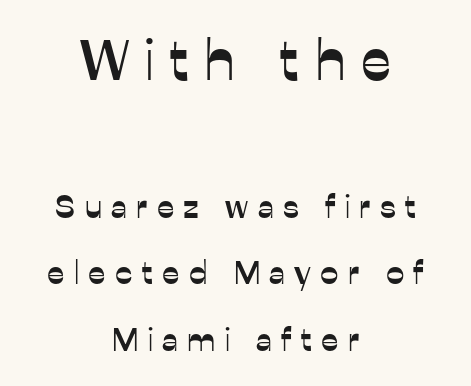
A bare baseline throughout the passage. The lines in this sample share a center point and differ in where they start and stop. Character widths vary here, with narrow letters taking less room than wide ones. These lines stand farther apart than default settings would place them. The passage shown has open, widely tracked lettering throughout. Classification — sans serif.
